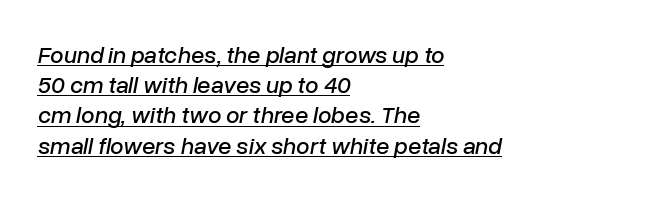
{"italic": "yes", "lean": "right", "slant_degrees": 10, "underline": "yes", "align": "left", "line_spacing": "normal", "line_spacing_ratio": 1.26, "letter_spacing": "normal", "letter_spacing_em": 0.0, "glyph_px": 24}
